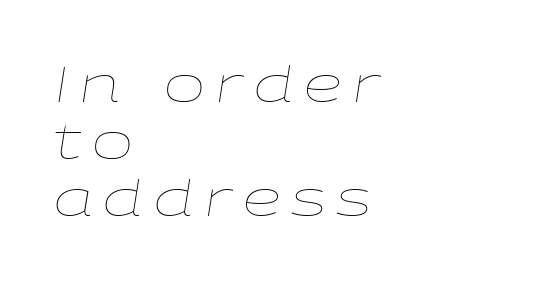
{"italic": "yes", "lean": "right", "slant_degrees": 9, "bold": "no", "weight": "thin", "width": "wide", "stroke_contrast": "low", "x_height": "medium", "monospaced": "no", "underline": "no", "align": "left", "line_spacing_ratio": 1.16, "letter_spacing": "wide", "letter_spacing_em": 0.22, "glyph_px": 49}
